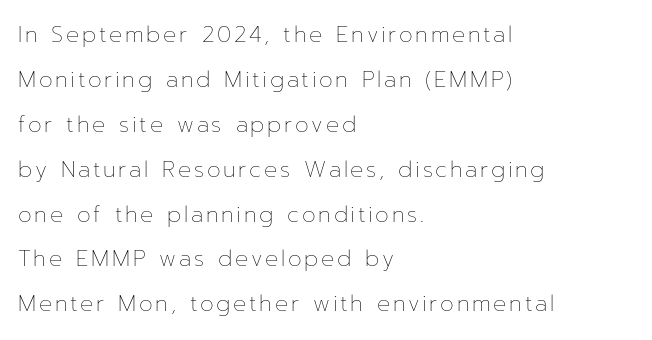
The image shows 22 px text type, upright; set left-aligned, loose line spacing (2.04x), not underlined.
